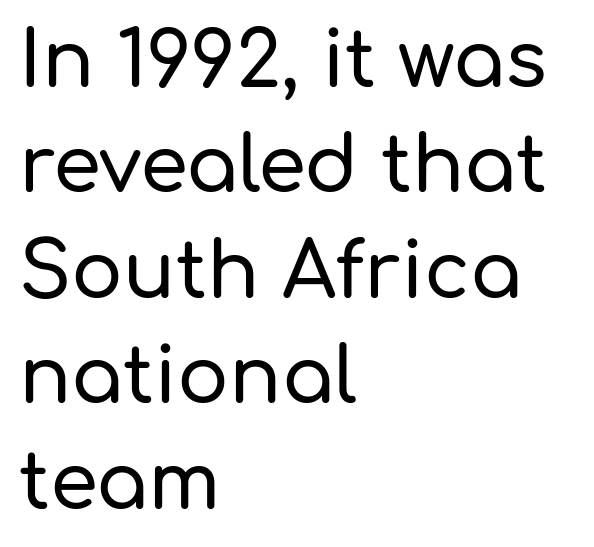
Q: Is the text italic (slanted)? A: No, it is upright.
Q: Is the typeface a serif or a sans-serif typeface? A: Sans-serif.
Q: Is the text underlined? A: No.
Q: How is the paragraph aligned? A: Left-aligned.
Q: Is the spacing between letters normal or unusually wide? A: Normal.
Q: Is the spacing between lines tight, normal or loose? A: Normal.
Q: Width (condensed, normal, or wide)? A: Normal.
Q: Stroke contrast? A: Low.
Q: x-height? A: Medium.
Q: Monospaced? A: No.
